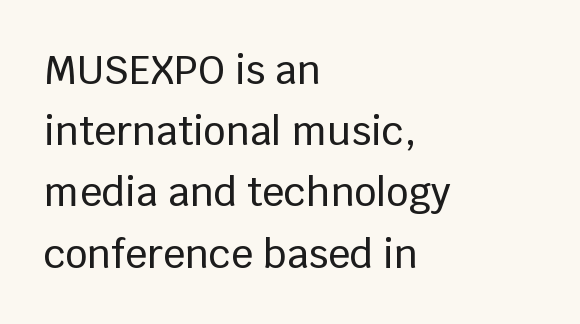
This is the regular roman posture of the typeface. Do the characters align in a grid? No, the font is proportional. These lines are composed in type without serifs. Letters rest on an invisible, unmarked baseline. Teacher's note: observe the even left margin — that is flush-left alignment.
